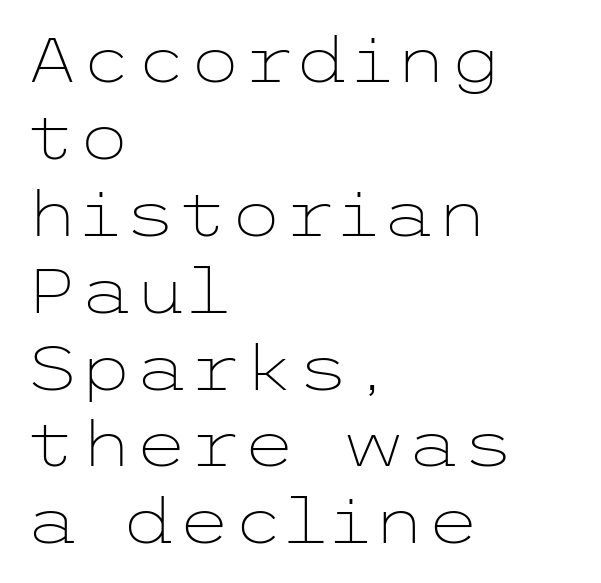
Q: Is the text bold? A: No.
Q: Is the text italic (slanted)? A: No, it is upright.
Q: Is the typeface a serif or a sans-serif typeface? A: Sans-serif.
Q: Is the text underlined? A: No.
Q: How is the paragraph aligned? A: Left-aligned.
Q: Is the spacing between letters normal or unusually wide? A: Normal.
Q: Width (condensed, normal, or wide)? A: Wide.
Q: Stroke contrast? A: Low.
Q: x-height? A: Medium.
